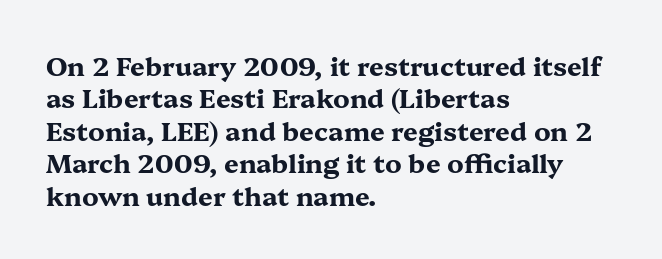
Q: Is the text bold? A: Yes.
Q: Is the text italic (slanted)? A: No, it is upright.
Q: Is the text underlined? A: No.
Q: How is the paragraph aligned? A: Left-aligned.
Q: Is the spacing between letters normal or unusually wide? A: Normal.
Q: Is the spacing between lines tight, normal or loose? A: Normal.
